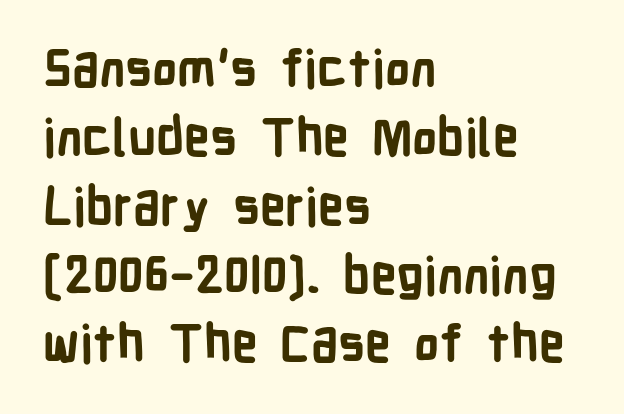
Underline: absent. What's the leading like? Ordinary, nothing unusual. Italic? Not at all — the glyphs are vertical. The face used here is a sans, in the tradition of grotesques and geometrics. The rendering anchors every line to the left-hand side. Observe the ordinary spacing: letters are neighbours, not strangers.
